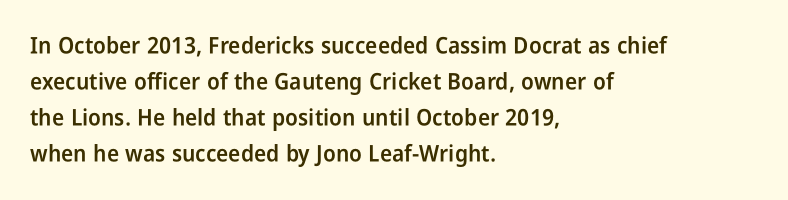
{"italic": "no", "bold": "semi", "underline": "no", "align": "left", "line_spacing": "normal", "line_spacing_ratio": 1.56, "letter_spacing": "normal", "letter_spacing_em": 0.0, "glyph_px": 23}
